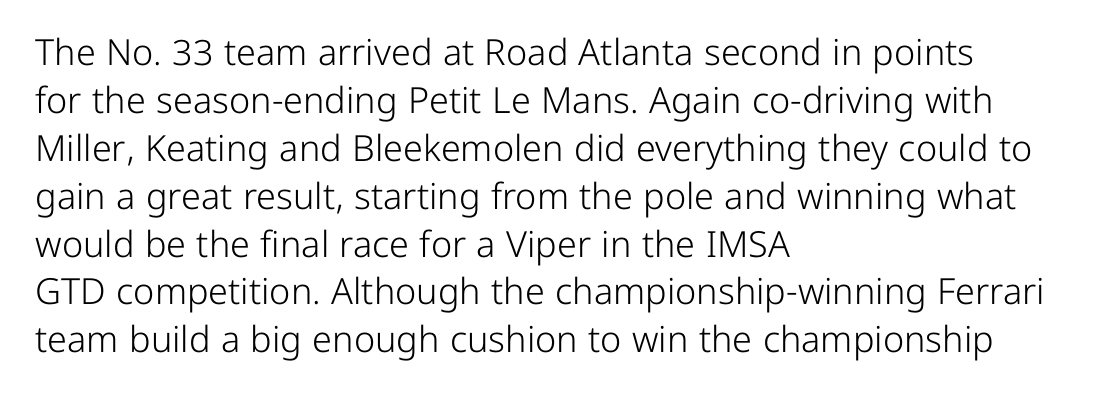
Q: Is the text bold? A: No.
Q: Is the text italic (slanted)? A: No, it is upright.
Q: Is the typeface a serif or a sans-serif typeface? A: Sans-serif.
Q: Is the text underlined? A: No.
Q: How is the paragraph aligned? A: Left-aligned.
Q: Is the spacing between letters normal or unusually wide? A: Normal.
Q: Is the spacing between lines tight, normal or loose? A: Normal.
Q: Width (condensed, normal, or wide)? A: Normal.
Q: Stroke contrast? A: Low.
Q: x-height? A: Medium.
Q: Monospaced? A: No.
